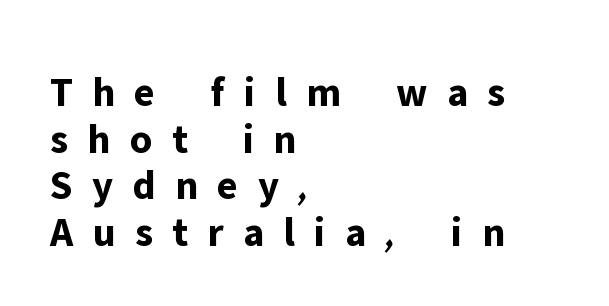
Q: Is the text bold? A: Yes.
Q: Is the text italic (slanted)? A: No, it is upright.
Q: Is the typeface a serif or a sans-serif typeface? A: Sans-serif.
Q: Is the text underlined? A: No.
Q: How is the paragraph aligned? A: Left-aligned.
Q: Is the spacing between letters normal or unusually wide? A: Unusually wide.
Q: Is the spacing between lines tight, normal or loose? A: Tight.
Q: Width (condensed, normal, or wide)? A: Normal.
Q: Stroke contrast? A: Low.
Q: x-height? A: Medium.
Q: Monospaced? A: No.
